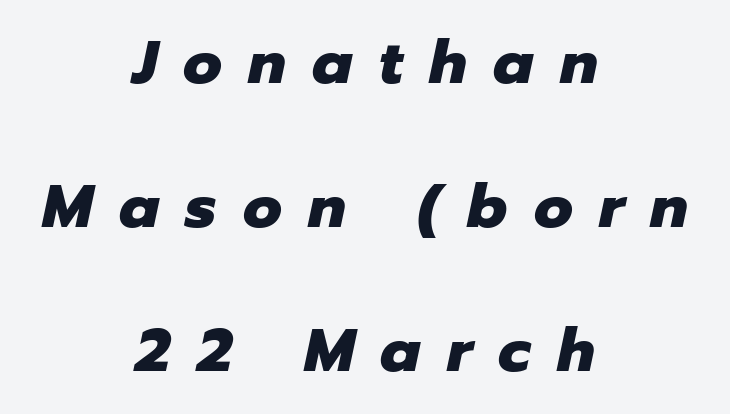
The setting favours the middle, as headings and verse often do. Looks like regular typesetting: each glyph gets only the width it needs. You'd pick this weight for a headline — it's a proper bold. If you measured baseline to baseline, you'd find a long distance. The passage shown leans; its letterforms are oblique. Just letters on the line, the space beneath them empty.
